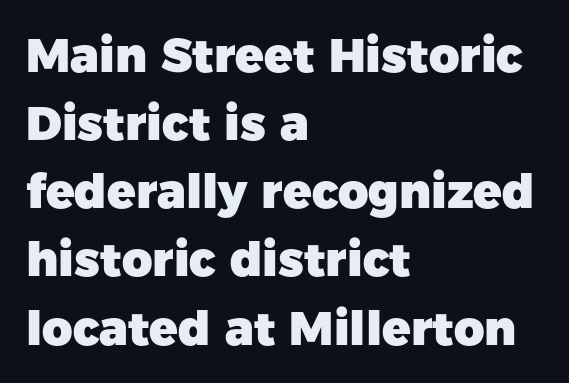
Q: Is the text bold? A: Yes.
Q: Is the text italic (slanted)? A: No, it is upright.
Q: Is the typeface a serif or a sans-serif typeface? A: Sans-serif.
Q: Is the text underlined? A: No.
Q: How is the paragraph aligned? A: Left-aligned.
Q: Is the spacing between letters normal or unusually wide? A: Normal.
Q: Is the spacing between lines tight, normal or loose? A: Normal.
Q: Width (condensed, normal, or wide)? A: Normal.
Q: Stroke contrast? A: Low.
Q: x-height? A: Medium.
Q: Monospaced? A: No.
